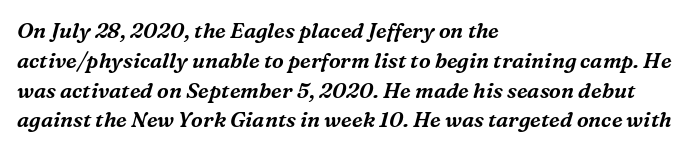
Q: Is the text italic (slanted)? A: Yes, it leans right by about 16 degrees.
Q: Is the text underlined? A: No.
Q: How is the paragraph aligned? A: Left-aligned.
Q: Is the spacing between letters normal or unusually wide? A: Normal.
Q: Is the spacing between lines tight, normal or loose? A: Normal.
